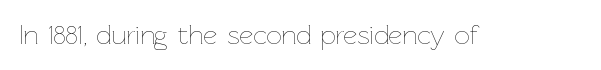
{"italic": "no", "bold": "no", "underline": "no", "letter_spacing": "normal", "letter_spacing_em": 0.0, "glyph_px": 27}
